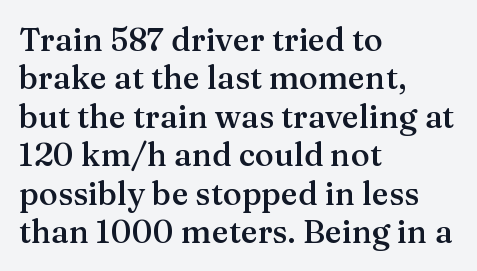
{"serif": "yes", "italic": "no", "bold": "semi", "weight": "semibold", "width": "normal", "stroke_contrast": "medium", "x_height": "medium", "monospaced": "no", "underline": "no", "align": "left", "line_spacing_ratio": 1.2, "letter_spacing": "normal", "letter_spacing_em": 0.0, "glyph_px": 32}
